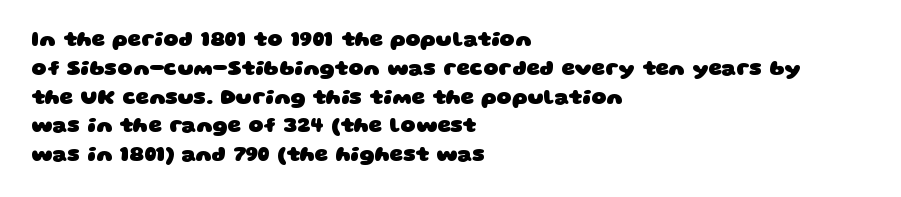
The strokes are fattened all the way to bold. The leading is moderate, giving the passage an even texture. The area under the type is left untouched. Teacher's note: observe the even left margin — that is flush-left alignment. Here the glyphs are tracked normally, forming tight word shapes.
